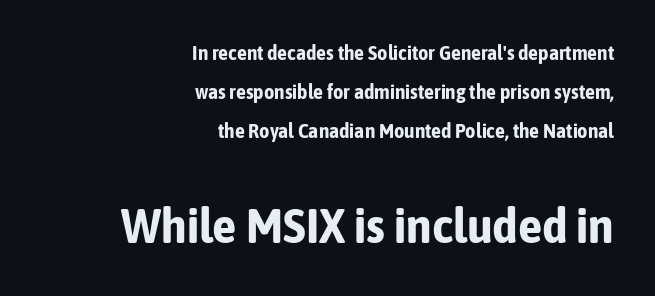
The image shows 49 px bold, condensed sans-serif type, upright; set right-aligned, loose line spacing (1.95x), normal letter spacing, not underlined; the second (bottom) block is 2.45x larger; low stroke contrast and a medium x-height.
